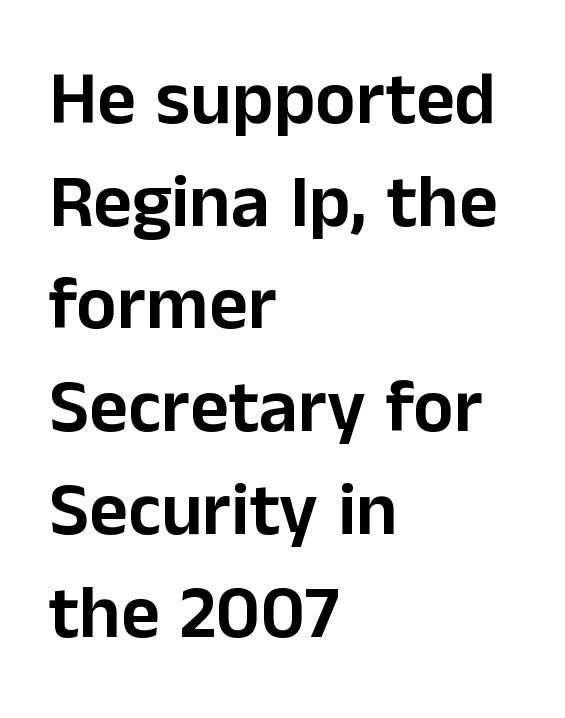
The face used here is proportionally spaced, like ordinary book or web type. Observe the ordinary spacing: letters are neighbours, not strangers. Anything drawn beneath the words? Only blank space. The text block is weighted toward the left margin, trailing off unevenly rightward.
